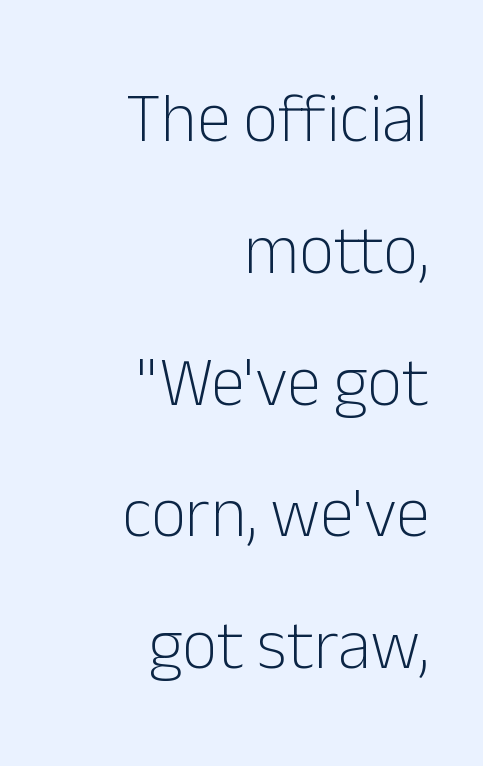
The image shows 69 px light sans-serif type, upright; set right-aligned, loose line spacing (1.91x), normal letter spacing, not underlined; low stroke contrast and a medium x-height.
